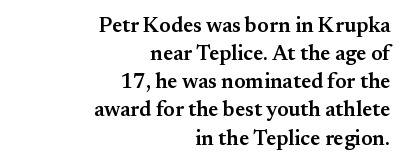
Q: Is the text bold? A: Semi-bold.
Q: Is the text italic (slanted)? A: No, it is upright.
Q: Is the text underlined? A: No.
Q: How is the paragraph aligned? A: Right-aligned.
Q: Is the spacing between letters normal or unusually wide? A: Normal.
Q: Is the spacing between lines tight, normal or loose? A: Normal.
